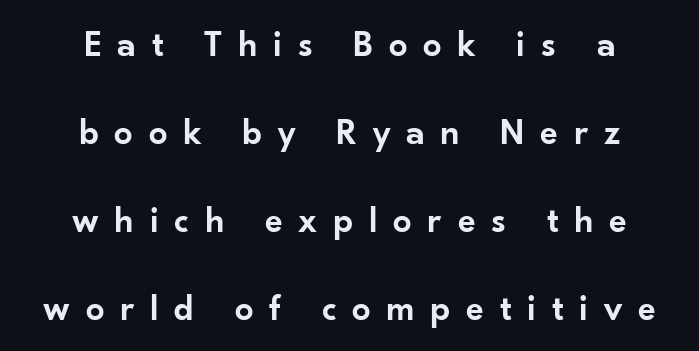
Does the leading feel generous? Absolutely, it's lavish. Students, this is semibold: more ink than regular, less than bold. Compared with typical body copy, the letter spacing here is much looser. Nothing sits at the stroke ends, so this counts as sans-serif.
